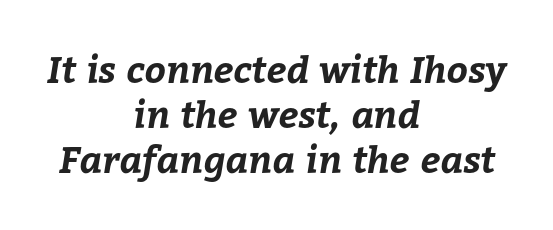
Notice how thick the strokes are: this is what a full bold looks like. Characters follow at the spacing the type designer built in. This rendering features lettering with no underline. The passage shown is typed in a proportional face where columns would drift. The setting favours the middle, as headings and verse often do.
